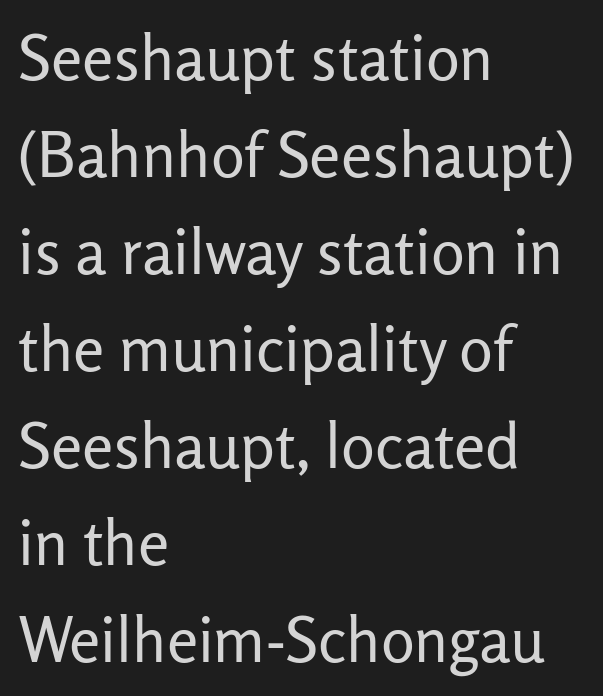
Q: Is the text bold? A: No.
Q: Is the text italic (slanted)? A: No, it is upright.
Q: Is the typeface a serif or a sans-serif typeface? A: Sans-serif.
Q: Is the text underlined? A: No.
Q: How is the paragraph aligned? A: Left-aligned.
Q: Is the spacing between letters normal or unusually wide? A: Normal.
Q: Is the spacing between lines tight, normal or loose? A: Normal.
Q: Width (condensed, normal, or wide)? A: Normal.
Q: Stroke contrast? A: Low.
Q: x-height? A: Medium.
Q: Monospaced? A: No.
